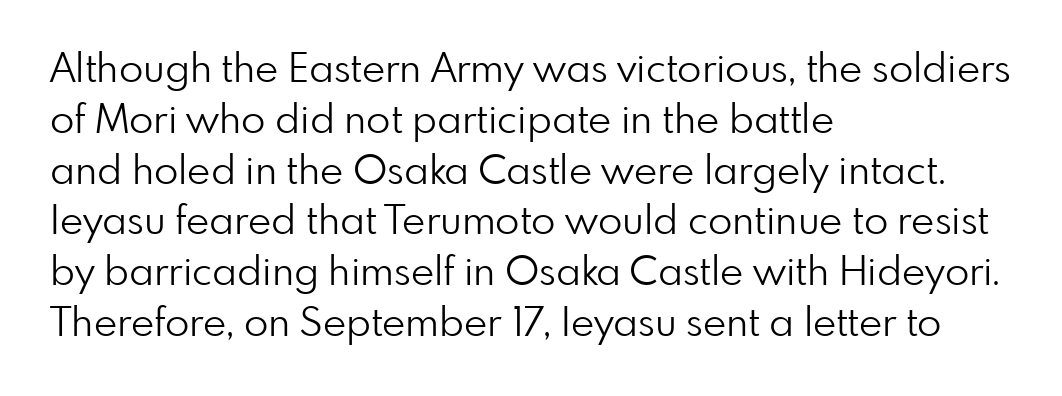
A classic flush-left, rag-right setting is used for this passage. The font family rendered here belongs to the sans-serif group. Spacing verdict: proportional, widths tailored to each character. Descender tails drop into unmarked territory.
